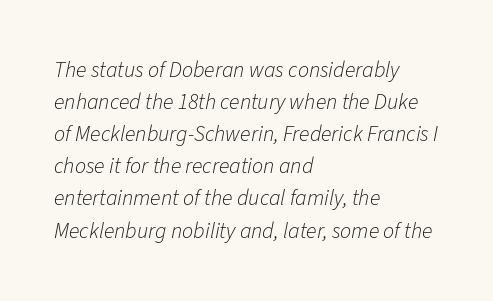
{"italic": "yes", "lean": "right", "slant_degrees": 11, "bold": "no", "underline": "no", "align": "left", "line_spacing": "normal", "line_spacing_ratio": 1.46, "letter_spacing": "normal", "letter_spacing_em": 0.0, "glyph_px": 22}
